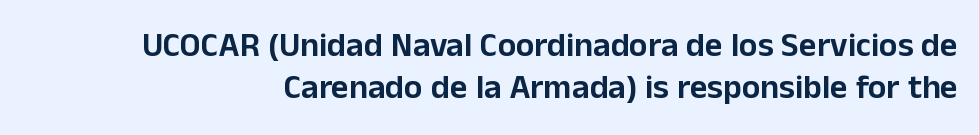
In terms of letterspacing, this is plain default setting. Is this a fixed-width face? No — the glyphs have proportional, varying widths. This is the regular roman posture of the typeface. The passage shown is not underscored anywhere.
